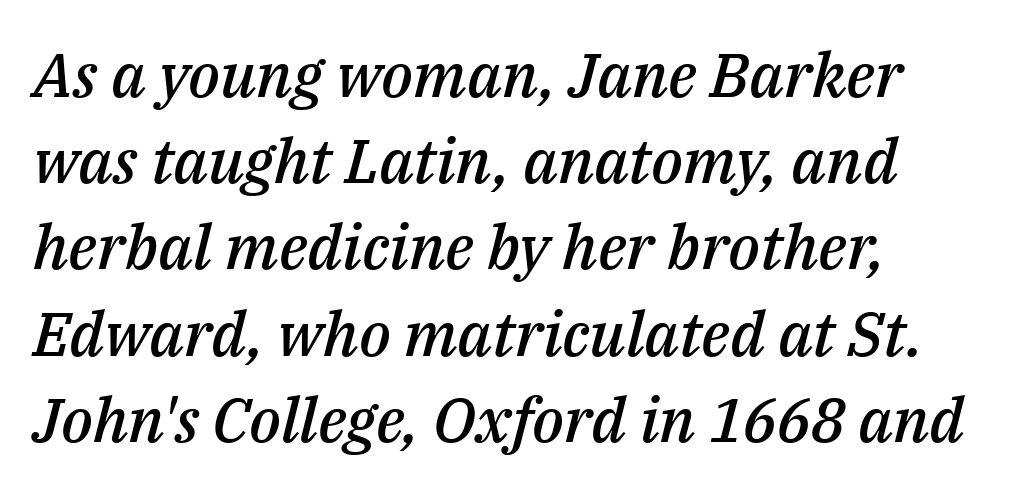
{"italic": "yes", "lean": "right", "slant_degrees": 14, "bold": "semi", "weight": "semibold", "width": "normal", "stroke_contrast": "medium", "x_height": "medium", "monospaced": "no", "underline": "no", "align": "left", "line_spacing": "normal", "line_spacing_ratio": 1.39, "letter_spacing": "normal", "letter_spacing_em": 0.0, "glyph_px": 62}
